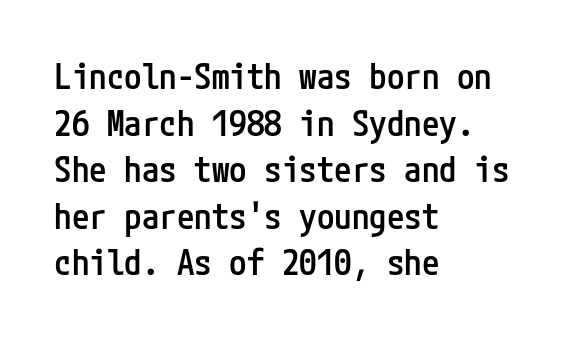
The image shows 35 px semibold, condensed sans-serif type, upright; set left-aligned, normal line spacing (1.33x), normal letter spacing, not underlined; low stroke contrast and a medium x-height.
